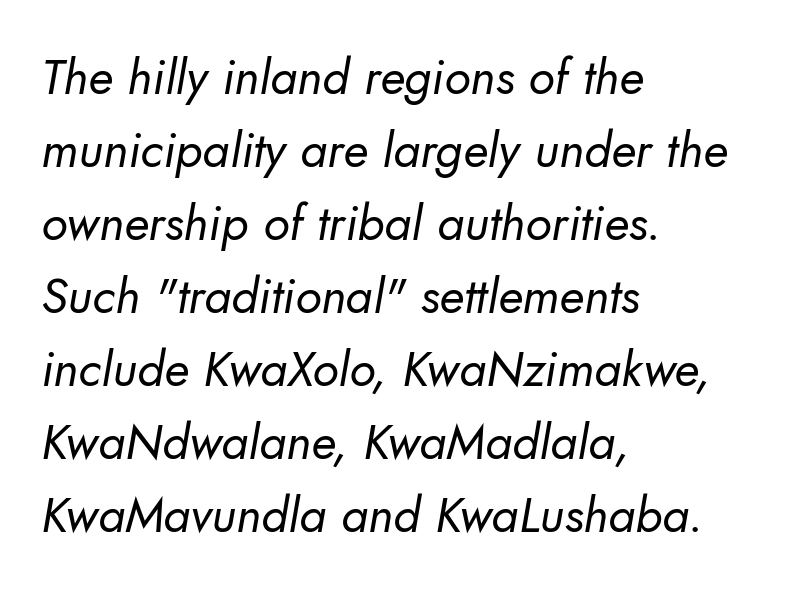
Q: Is the text bold? A: No.
Q: Is the typeface a serif or a sans-serif typeface? A: Sans-serif.
Q: Is the text underlined? A: No.
Q: How is the paragraph aligned? A: Left-aligned.
Q: Is the spacing between letters normal or unusually wide? A: Normal.
Q: Is the spacing between lines tight, normal or loose? A: Normal.
Q: Width (condensed, normal, or wide)? A: Normal.
Q: Stroke contrast? A: Low.
Q: x-height? A: Small.
Q: Monospaced? A: No.
